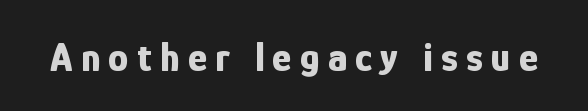
A full-strength bold gives these letters their thick strokes. The space directly below the letters is spotless. Is this a fixed-width face? No — the glyphs have proportional, varying widths. Tracking value appears strongly positive — letters spread wide. The typography opts for an upright posture over an oblique one.
